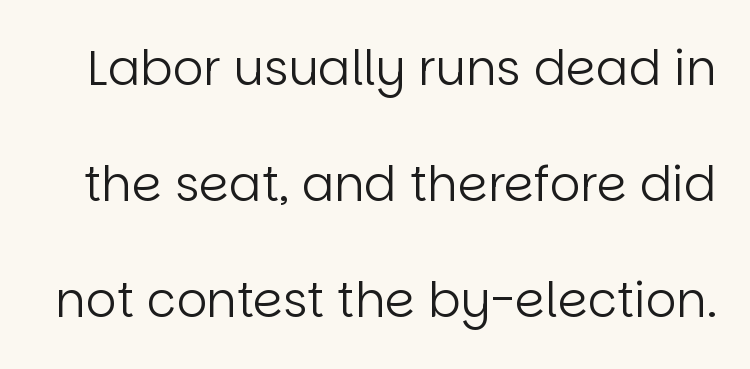
The passage shown stacks its lines with a broad gap. You could not count columns in this text — the font is proportionally spaced. You could call the tracking neutral — neither tight nor loose. The specimen omits any rule beneath the text block's lines. Every character sits straight up, as roman type does.
